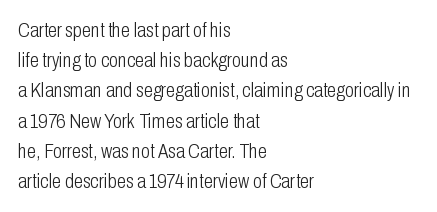
The image shows 21 px text type, upright; set left-aligned, normal line spacing (1.44x), normal letter spacing, not underlined.
